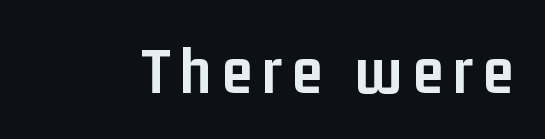
I'd describe the lettering as bold — thick and assertive. You could not count columns in this text — the font is proportionally spaced. Observe the absence of serifs on each vertical stroke in this sample. The typography opts for an upright posture over an oblique one. The area under the type is left untouched.
